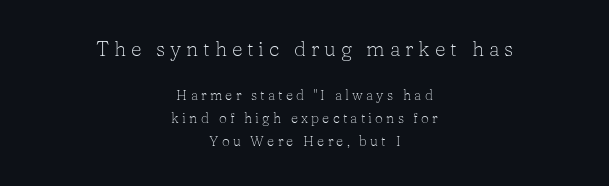
Q: Is the text bold? A: No.
Q: Is the text italic (slanted)? A: No, it is upright.
Q: Is the text underlined? A: No.
Q: How is the paragraph aligned? A: Centered.
Q: Is the spacing between letters normal or unusually wide? A: Unusually wide.
Q: Is the spacing between lines tight, normal or loose? A: Normal.
Q: Which block of text is set in a larger size, the first (top) or the second (bottom)? A: The first (top) one.
